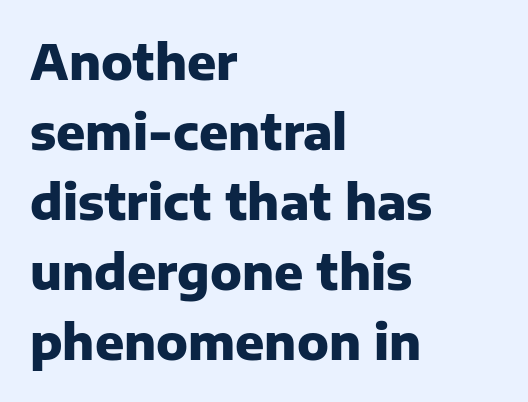
Q: Is the text bold? A: Yes.
Q: Is the text italic (slanted)? A: No, it is upright.
Q: Is the typeface a serif or a sans-serif typeface? A: Sans-serif.
Q: Is the text underlined? A: No.
Q: How is the paragraph aligned? A: Left-aligned.
Q: Is the spacing between letters normal or unusually wide? A: Normal.
Q: Is the spacing between lines tight, normal or loose? A: Normal.
Q: Width (condensed, normal, or wide)? A: Normal.
Q: Stroke contrast? A: Low.
Q: x-height? A: Medium.
Q: Monospaced? A: No.
